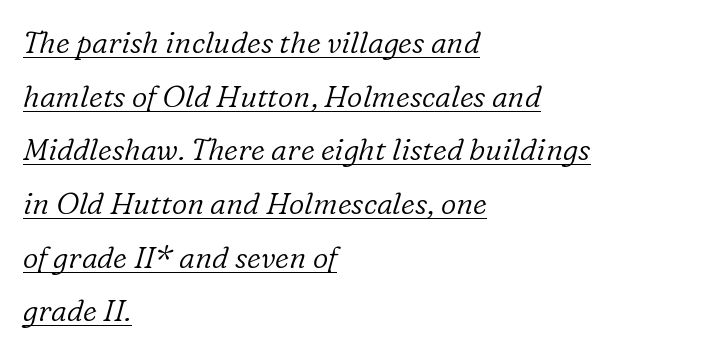
Compared with a centered layout, this one pins lines to the left instead. These glyphs show unthickened strokes, regular width or finer. Think of a printed novel: that variable character pitch is what you see here. Underlining? Definitely there. Default kerning and tracking; the words read as compact shapes. Unlike a clean sans, this face finishes its strokes with serifs.
